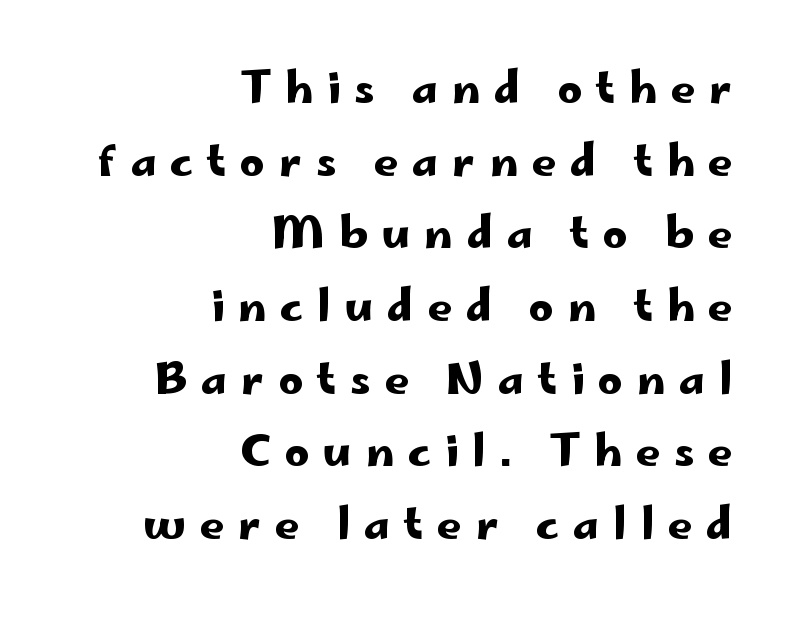
Q: Is the text italic (slanted)? A: No, it is upright.
Q: Is the typeface a serif or a sans-serif typeface? A: Sans-serif.
Q: Is the text underlined? A: No.
Q: How is the paragraph aligned? A: Right-aligned.
Q: Is the spacing between letters normal or unusually wide? A: Unusually wide.
Q: Is the spacing between lines tight, normal or loose? A: Normal.
Q: Width (condensed, normal, or wide)? A: Wide.
Q: Stroke contrast? A: Low.
Q: x-height? A: Small.
Q: Monospaced? A: No.
